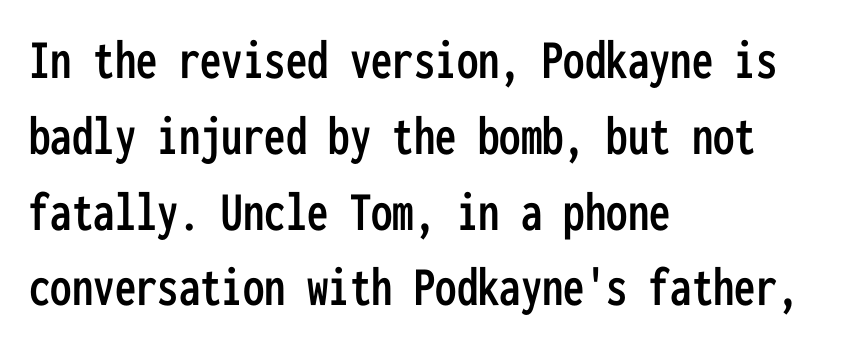
Q: Is the text italic (slanted)? A: No, it is upright.
Q: Is the typeface a serif or a sans-serif typeface? A: Sans-serif.
Q: Is the text underlined? A: No.
Q: How is the paragraph aligned? A: Left-aligned.
Q: Is the spacing between letters normal or unusually wide? A: Normal.
Q: Is the spacing between lines tight, normal or loose? A: Normal.
Q: Width (condensed, normal, or wide)? A: Condensed.
Q: Stroke contrast? A: Low.
Q: x-height? A: Medium.
Q: Monospaced? A: Yes.
